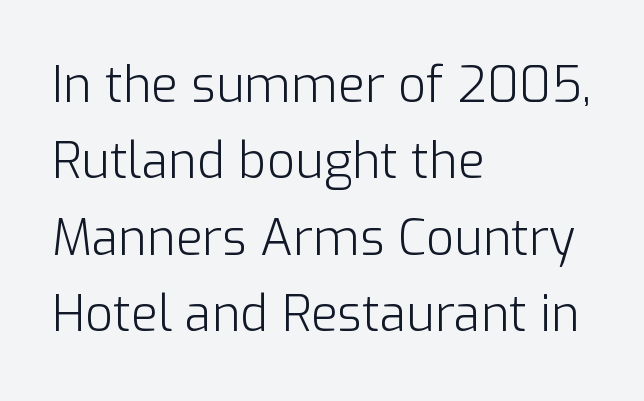
The image shows 49 px light sans-serif type, upright; set left-aligned, normal line spacing (1.56x), normal letter spacing, not underlined; low stroke contrast and a medium x-height.
